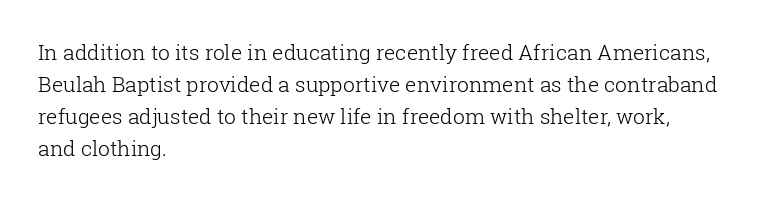
{"italic": "no", "bold": "no", "underline": "no", "align": "left", "line_spacing": "normal", "line_spacing_ratio": 1.52, "letter_spacing": "normal", "letter_spacing_em": 0.0, "glyph_px": 21}
